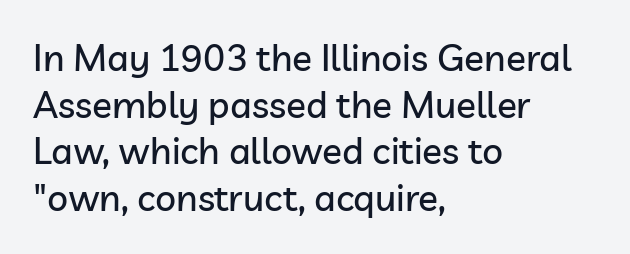
Beneath every word, the page is bare. Ordinary non-slanted type is in use. Do the characters align in a grid? No, the font is proportional. Is the letter spacing exaggerated? No — it looks like the ordinary default. The block of text has a typical density, with ordinary space between rows. Regarding serifs, this sample does without them.
